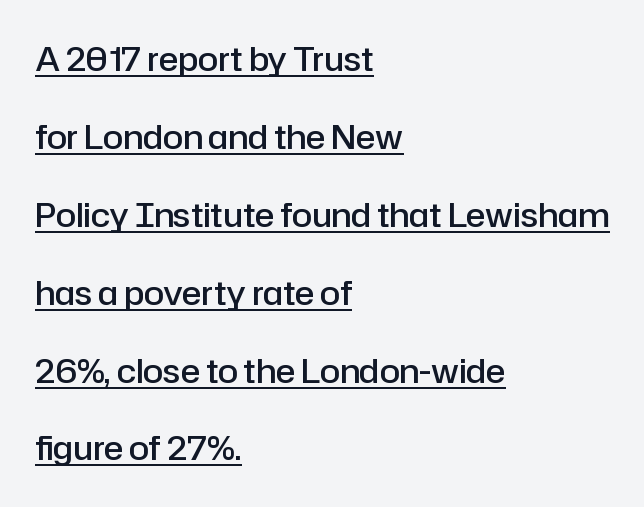
Q: Is the text bold? A: Semi-bold.
Q: Is the text italic (slanted)? A: No, it is upright.
Q: Is the typeface a serif or a sans-serif typeface? A: Sans-serif.
Q: Is the text underlined? A: Yes.
Q: How is the paragraph aligned? A: Left-aligned.
Q: Is the spacing between letters normal or unusually wide? A: Normal.
Q: Is the spacing between lines tight, normal or loose? A: Loose.
Q: Width (condensed, normal, or wide)? A: Normal.
Q: Stroke contrast? A: Low.
Q: x-height? A: Medium.
Q: Monospaced? A: No.
